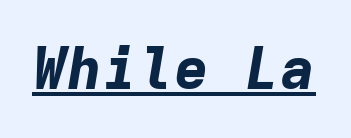
The image shows 59 px bold type, italic (leaning right), monospaced; set normal letter spacing, underlined; low stroke contrast and a medium x-height.
